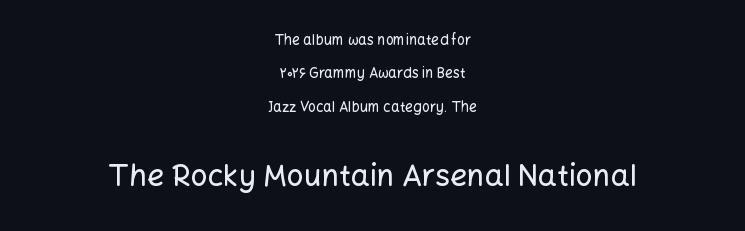
The image shows 30 px sans-serif type, upright; set centered, loose line spacing (2.38x), normal letter spacing, not underlined; the second (bottom) block is 2.14x larger; low stroke contrast and a medium x-height.
